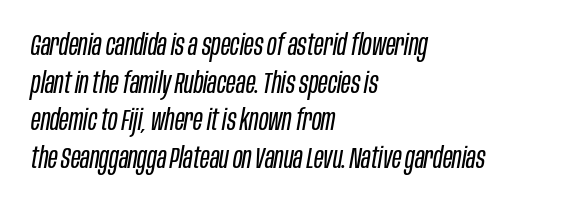
{"italic": "yes", "lean": "right", "slant_degrees": 10, "bold": "no", "weight": "regular", "width": "condensed", "stroke_contrast": "low", "x_height": "large", "monospaced": "no", "underline": "no", "align": "left", "line_spacing": "normal", "line_spacing_ratio": 1.3, "letter_spacing": "normal", "letter_spacing_em": 0.0, "glyph_px": 29}
